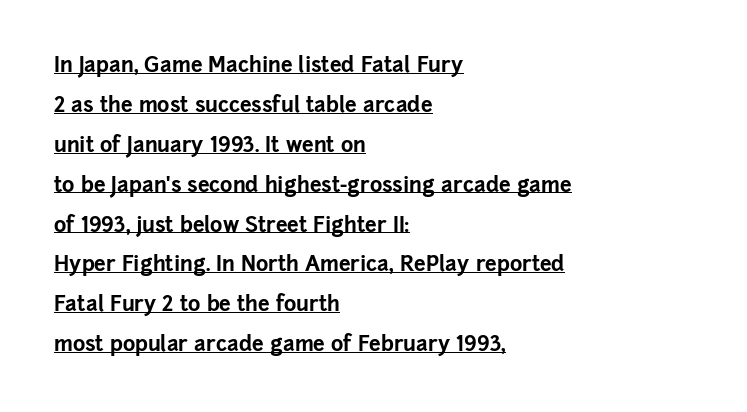
{"italic": "no", "bold": "yes", "underline": "yes", "align": "left", "line_spacing": "loose", "line_spacing_ratio": 1.9, "letter_spacing": "normal", "letter_spacing_em": 0.0, "glyph_px": 21}
